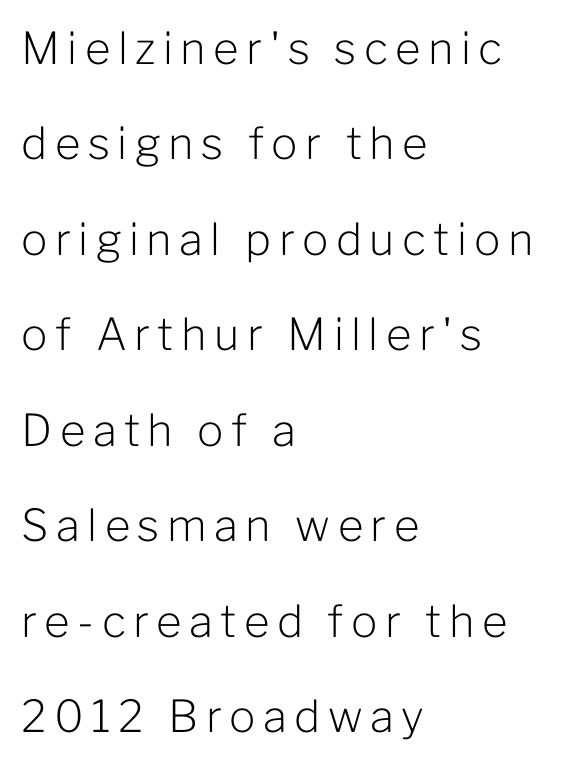
{"serif": "no", "italic": "no", "bold": "no", "weight": "light", "width": "normal", "stroke_contrast": "low", "x_height": "medium", "monospaced": "no", "underline": "no", "align": "left", "line_spacing": "loose", "line_spacing_ratio": 2.17, "glyph_px": 44}
